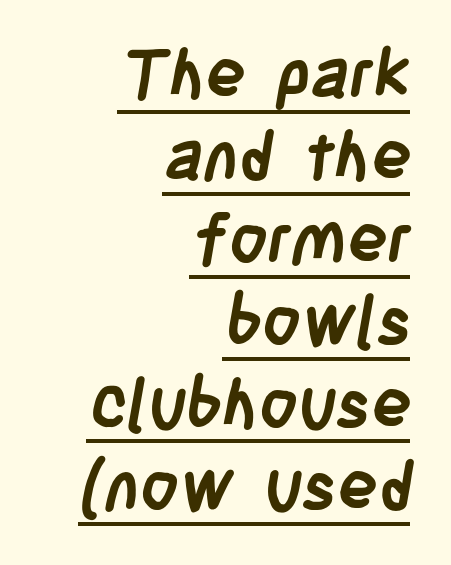
{"serif": "no", "bold": "yes", "weight": "semibold", "width": "condensed", "stroke_contrast": "low", "x_height": "large", "monospaced": "no", "underline": "yes", "align": "right", "line_spacing_ratio": 1.23, "letter_spacing": "normal", "letter_spacing_em": 0.0, "glyph_px": 67}
